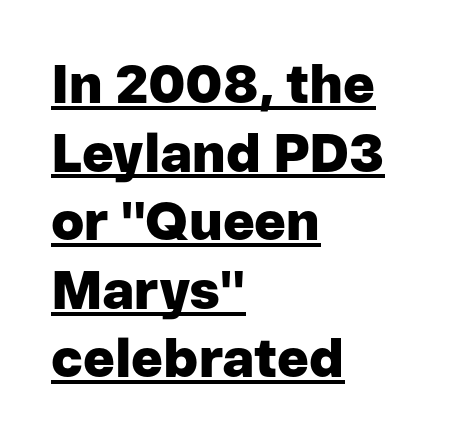
Q: Is the text bold? A: Yes.
Q: Is the text italic (slanted)? A: No, it is upright.
Q: Is the typeface a serif or a sans-serif typeface? A: Sans-serif.
Q: Is the text underlined? A: Yes.
Q: How is the paragraph aligned? A: Left-aligned.
Q: Is the spacing between letters normal or unusually wide? A: Normal.
Q: Is the spacing between lines tight, normal or loose? A: Normal.
Q: Width (condensed, normal, or wide)? A: Normal.
Q: Stroke contrast? A: Low.
Q: x-height? A: Medium.
Q: Monospaced? A: No.
